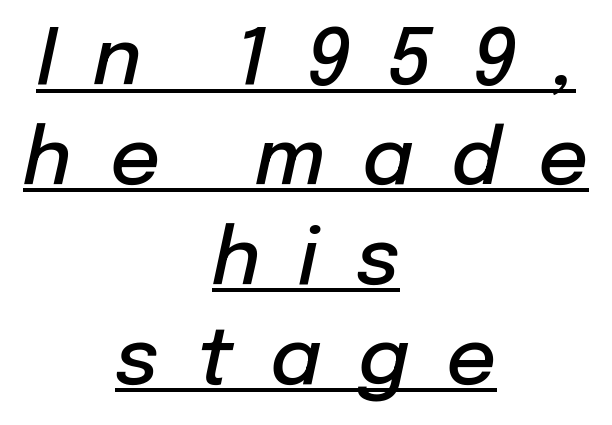
{"italic": "yes", "lean": "right", "slant_degrees": 12, "bold": "semi", "weight": "semibold", "width": "normal", "stroke_contrast": "low", "x_height": "medium", "monospaced": "no", "underline": "yes", "align": "center", "line_spacing": "normal", "line_spacing_ratio": 1.28, "letter_spacing": "wide", "letter_spacing_em": 0.48, "glyph_px": 78}
